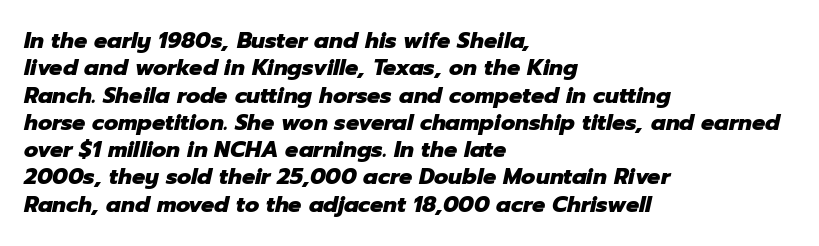
Q: Is the text bold? A: Yes.
Q: Is the text italic (slanted)? A: Yes, it leans right by about 12 degrees.
Q: Is the text underlined? A: No.
Q: How is the paragraph aligned? A: Left-aligned.
Q: Is the spacing between letters normal or unusually wide? A: Normal.
